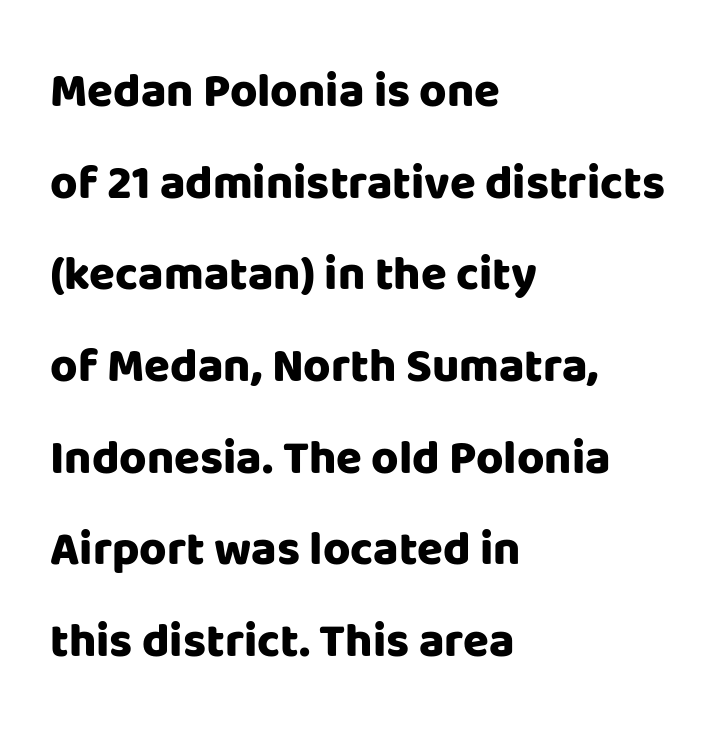
The image shows 47 px heavy sans-serif type, upright; set left-aligned, loose line spacing (1.95x), normal letter spacing, not underlined; low stroke contrast and a large x-height.
